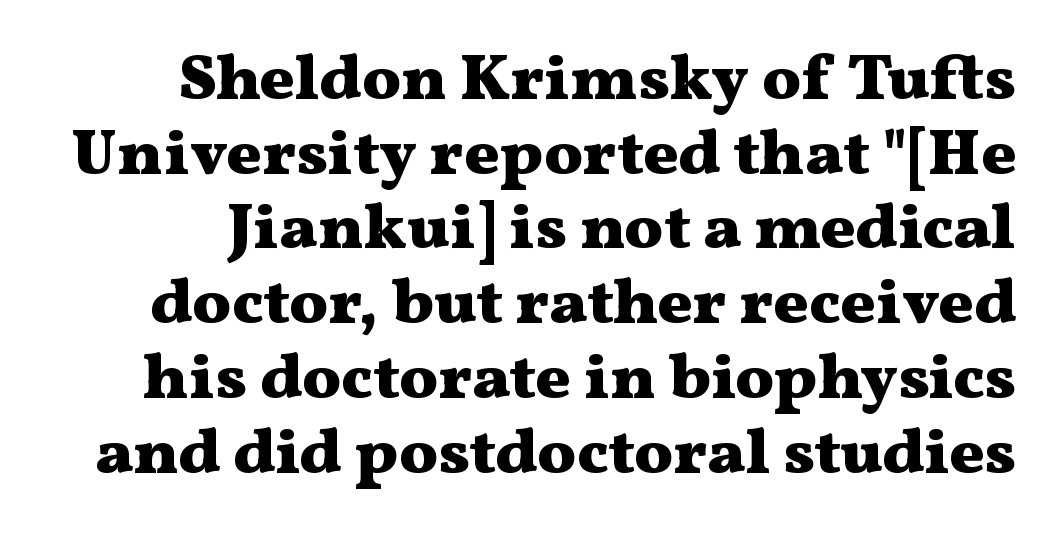
The image shows 65 px heavy, wide serif type, upright; set tight line spacing (1.15x), normal letter spacing, not underlined; medium stroke contrast and a medium x-height.
